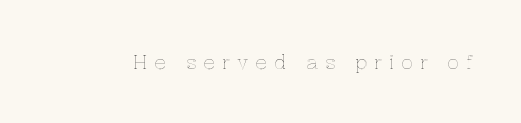
The image shows 20 px text type, upright; set unusually wide letter spacing (+0.34 em), not underlined.
